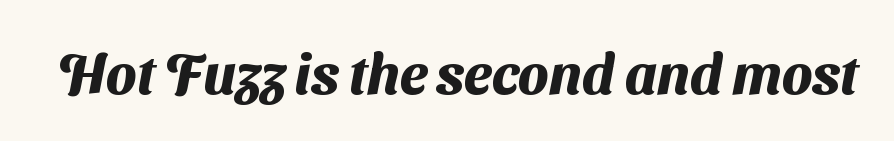
The typeface chosen for these lines omits serifs. Summary of weight: heavy, a full bold. How are the letters spaced? Ordinarily, with no added tracking. Here the designer chose a conventional face with non-uniform glyph widths.
